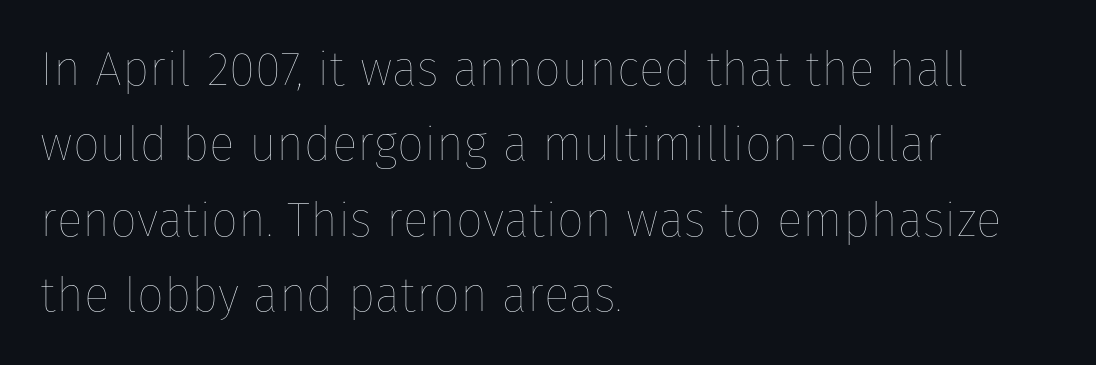
{"italic": "no", "bold": "no", "weight": "thin", "width": "normal", "stroke_contrast": "low", "x_height": "medium", "monospaced": "no", "underline": "no", "align": "left", "line_spacing": "normal", "line_spacing_ratio": 1.57, "letter_spacing": "normal", "letter_spacing_em": 0.0, "glyph_px": 48}
